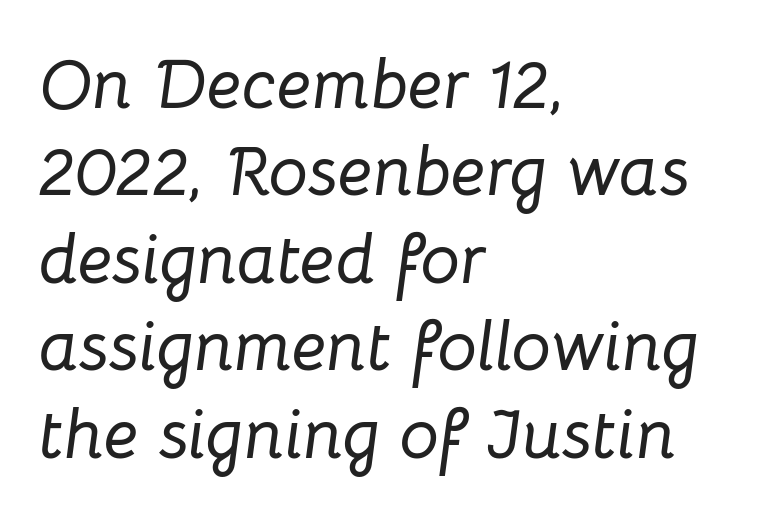
Q: Is the text italic (slanted)? A: Yes, it leans right by about 8 degrees.
Q: Is the text underlined? A: No.
Q: How is the paragraph aligned? A: Left-aligned.
Q: Is the spacing between letters normal or unusually wide? A: Normal.
Q: Is the spacing between lines tight, normal or loose? A: Normal.
Q: Width (condensed, normal, or wide)? A: Normal.
Q: Stroke contrast? A: Low.
Q: x-height? A: Medium.
Q: Monospaced? A: No.
